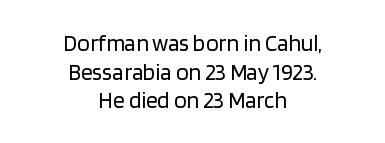
In CSS terms this would be text-align: center. Vertically, the passage feels balanced, rows spaced as you'd expect. The letterforms sit at book weight or below. The lettering stays uniformly vertical, giving the passage a roman look. The specimen omits any rule beneath the text block's lines.
